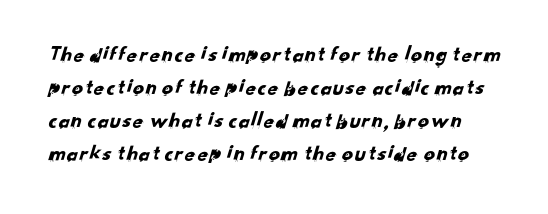
Bare-footed words on every line. Tracking here is standard; glyphs follow each other at the usual distance. If you measured baseline to baseline, you'd find a middling distance.
